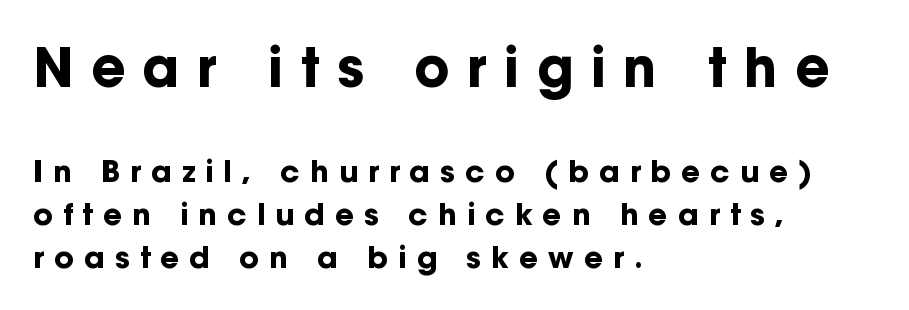
Q: Is the text bold? A: Yes.
Q: Is the text italic (slanted)? A: No, it is upright.
Q: Is the typeface a serif or a sans-serif typeface? A: Sans-serif.
Q: Is the text underlined? A: No.
Q: How is the paragraph aligned? A: Left-aligned.
Q: Is the spacing between letters normal or unusually wide? A: Unusually wide.
Q: Is the spacing between lines tight, normal or loose? A: Normal.
Q: Which block of text is set in a larger size, the first (top) or the second (bottom)? A: The first (top) one.
Q: Width (condensed, normal, or wide)? A: Normal.
Q: Stroke contrast? A: Low.
Q: x-height? A: Medium.
Q: Monospaced? A: No.
